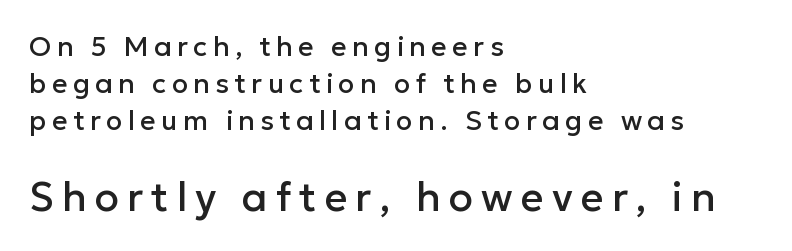
Q: Is the text italic (slanted)? A: No, it is upright.
Q: Is the typeface a serif or a sans-serif typeface? A: Sans-serif.
Q: Is the text underlined? A: No.
Q: How is the paragraph aligned? A: Left-aligned.
Q: Is the spacing between letters normal or unusually wide? A: Unusually wide.
Q: Is the spacing between lines tight, normal or loose? A: Normal.
Q: Which block of text is set in a larger size, the first (top) or the second (bottom)? A: The second (bottom) one.
Q: Width (condensed, normal, or wide)? A: Normal.
Q: Stroke contrast? A: Low.
Q: x-height? A: Medium.
Q: Monospaced? A: No.
